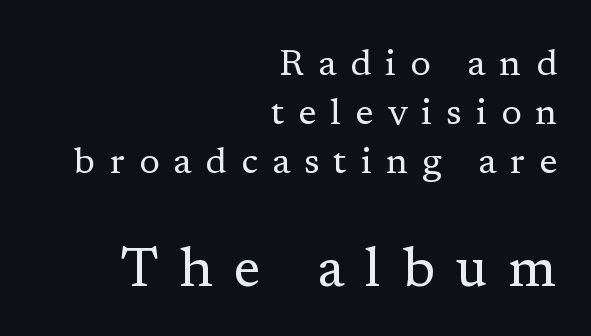
Ink coverage per letter is moderate at most. Character widths vary here, with narrow letters taking less room than wide ones. Lines of text with bare space underneath. The rendering inserts visible extra space after every character. The vertical gap from one line to the next is medium. A typesetter would mark this as roman, not italic.
